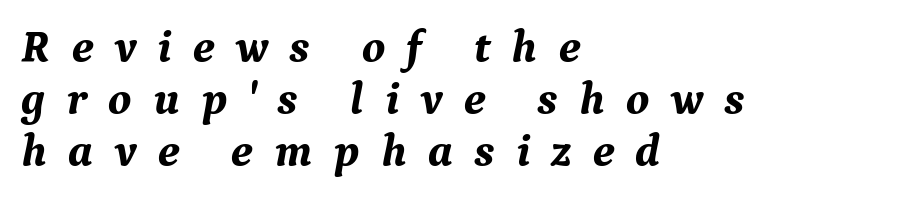
Is the type slanted? Yes — the strokes lean at a clear angle. Check under the words: just untouched page. Does the type have serifs? Yes, each stem ends in a small foot. Students, observe: this is what under-led, compact text looks like. The letters are bold, with thick, heavy strokes.
